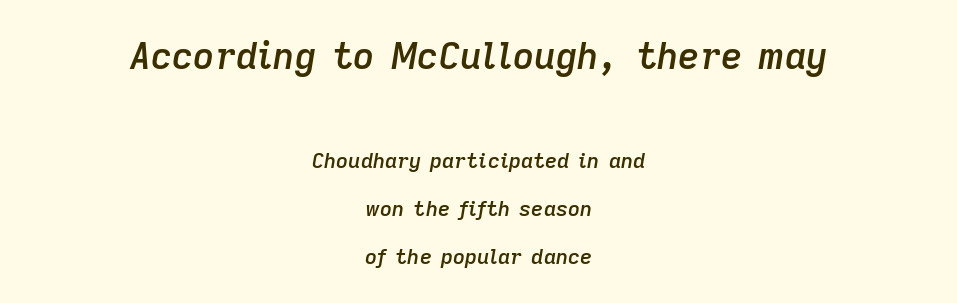
Just letters on the line, the space beneath them empty. The passage shown is typed in a proportional face where columns would drift. Students, note that the glyphs here touch the page at normal intervals. Notice the strokes are somewhat thickened but not fully heavy: this is a semibold. Emphasis-style slanted type is in use. Teacher's note: observe the equal gaps on both sides — that is centered alignment.
